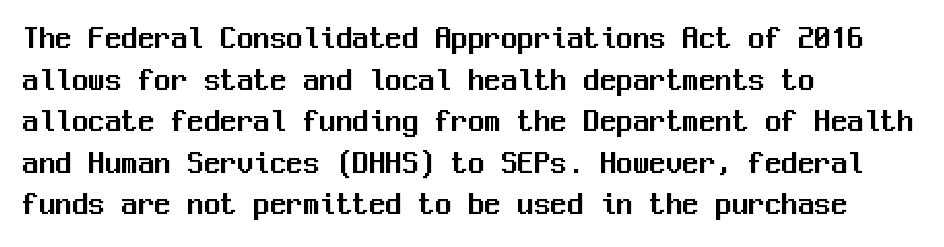
{"serif": "no", "italic": "no", "width": "normal", "stroke_contrast": "medium", "x_height": "medium", "monospaced": "yes", "underline": "no", "align": "left", "line_spacing": "normal", "line_spacing_ratio": 1.26, "letter_spacing": "normal", "letter_spacing_em": 0.0, "glyph_px": 33}
